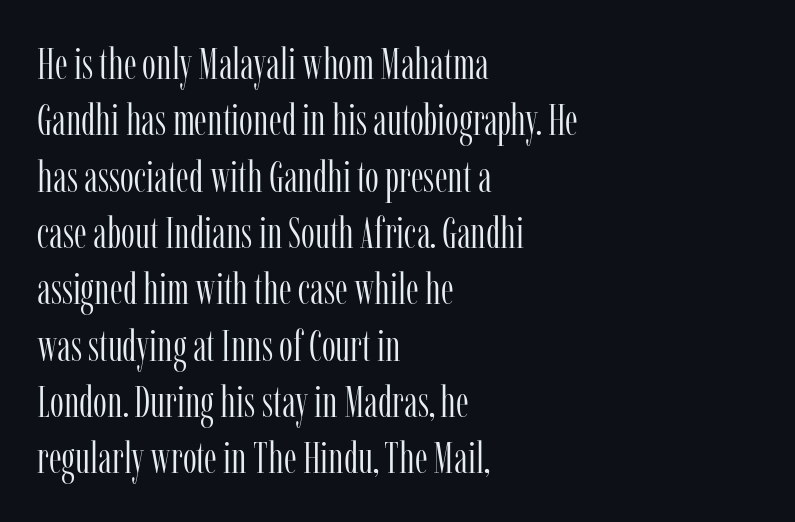
Q: Is the text bold? A: No.
Q: Is the text italic (slanted)? A: No, it is upright.
Q: Is the typeface a serif or a sans-serif typeface? A: Serif.
Q: Is the text underlined? A: No.
Q: How is the paragraph aligned? A: Left-aligned.
Q: Is the spacing between letters normal or unusually wide? A: Normal.
Q: Is the spacing between lines tight, normal or loose? A: Normal.
Q: Width (condensed, normal, or wide)? A: Condensed.
Q: Stroke contrast? A: Low.
Q: x-height? A: Medium.
Q: Monospaced? A: No.
